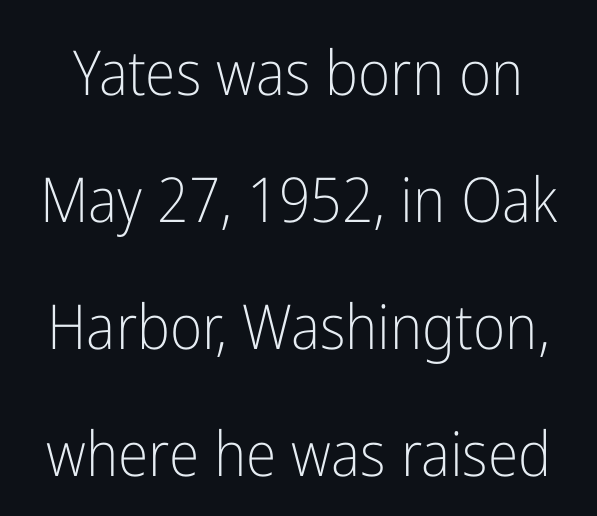
You could not count columns in this text — the font is proportionally spaced. The type sits square on the baseline with zero lean. Only glyphs here, with clear space below each row. Stroke mass is kept to a normal reading level or below.
